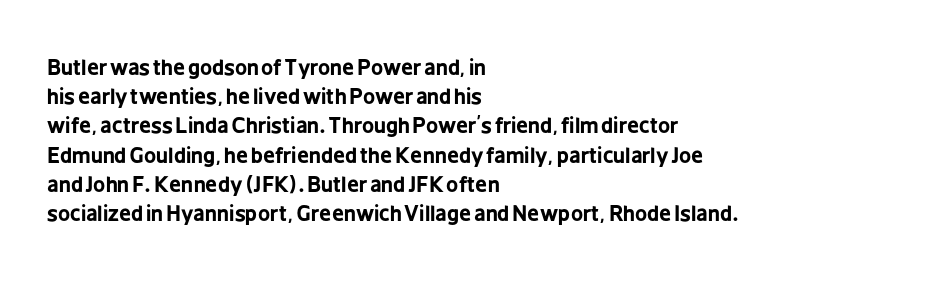
When letters stand straight like this, we call the style roman or upright. Line starts are locked; line ends wander. Quick note: underline off. Words appear dense and cohesive because spacing is normal. A normal amount of white space separates one row of letters from the next.
